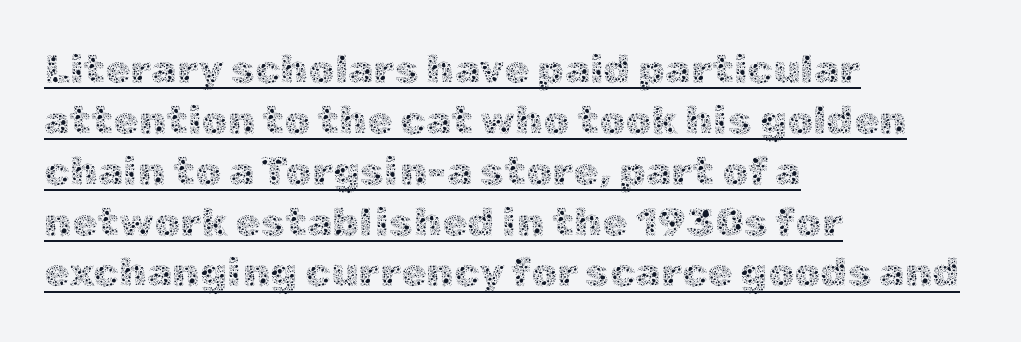
Q: Is the text bold? A: No.
Q: Is the text italic (slanted)? A: No, it is upright.
Q: Is the text underlined? A: Yes.
Q: How is the paragraph aligned? A: Left-aligned.
Q: Is the spacing between letters normal or unusually wide? A: Normal.
Q: Width (condensed, normal, or wide)? A: Normal.
Q: x-height? A: Medium.
Q: Monospaced? A: No.
